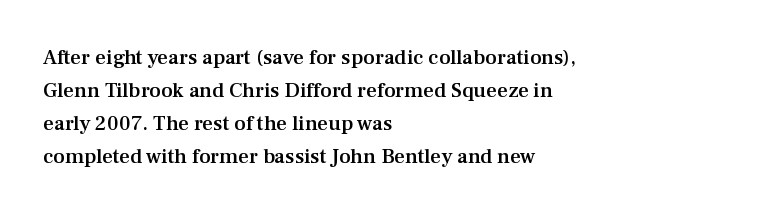
You could call the tracking neutral — neither tight nor loose. Which margin do the lines hug? The left one — the right edge is uneven. Regarding leading, the lines here are spaced in the standard way. Does the weight exceed regular? Yes, but only to semibold. The glyphs are unaccompanied by any horizontal stroke below them.
